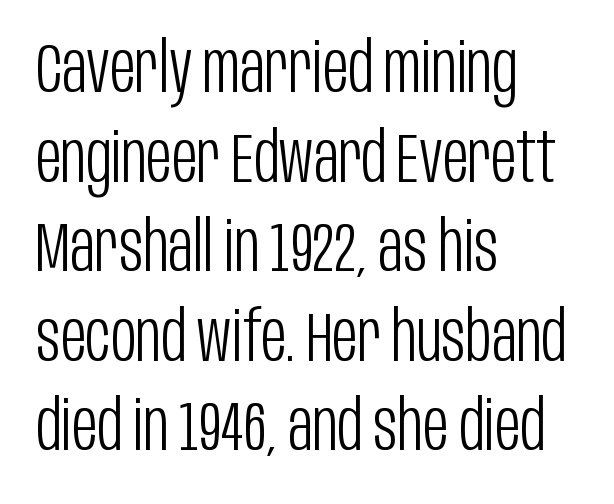
No heavy texture on the line: the type isn't bold. Compared with a centered layout, this one pins lines to the left instead. Letterform terminals end flat and unadorned throughout the passage. Nothing unusual about the tracking: characters are spaced as the font intends. Reading down the column, the eye jumps a familiar distance to each next line.
